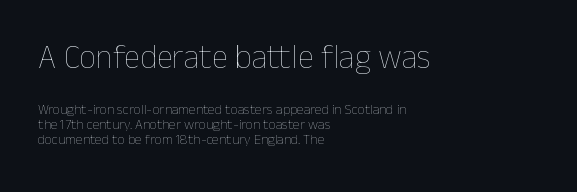
Q: Is the text bold? A: No.
Q: Is the text italic (slanted)? A: No, it is upright.
Q: Is the text underlined? A: No.
Q: How is the paragraph aligned? A: Left-aligned.
Q: Is the spacing between letters normal or unusually wide? A: Normal.
Q: Is the spacing between lines tight, normal or loose? A: Tight.
Q: Which block of text is set in a larger size, the first (top) or the second (bottom)? A: The first (top) one.
Q: Width (condensed, normal, or wide)? A: Normal.
Q: Stroke contrast? A: Low.
Q: x-height? A: Medium.
Q: Monospaced? A: No.
